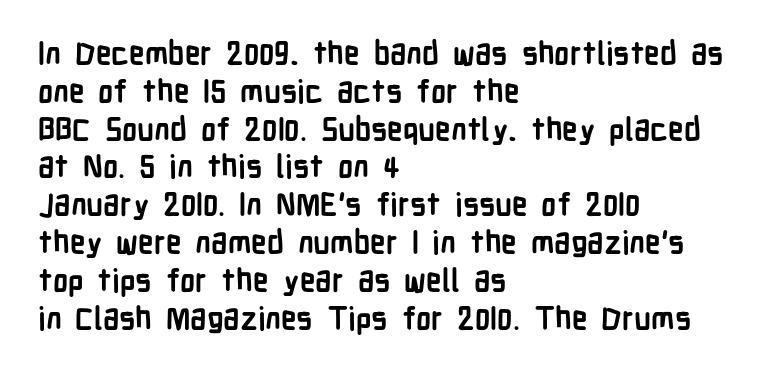
Q: Is the text bold? A: Yes.
Q: Is the text italic (slanted)? A: No, it is upright.
Q: Is the typeface a serif or a sans-serif typeface? A: Sans-serif.
Q: Is the text underlined? A: No.
Q: How is the paragraph aligned? A: Left-aligned.
Q: Is the spacing between letters normal or unusually wide? A: Normal.
Q: Width (condensed, normal, or wide)? A: Condensed.
Q: Stroke contrast? A: Low.
Q: x-height? A: Medium.
Q: Monospaced? A: No.
